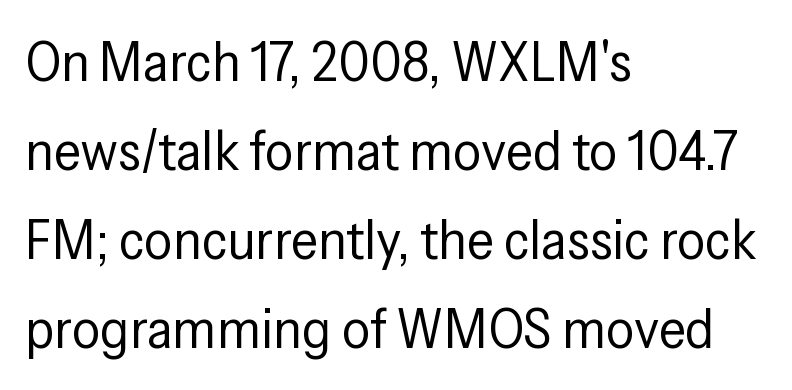
The image shows 56 px regular-weight, condensed sans-serif type, upright; set left-aligned, normal line spacing (1.59x), normal letter spacing, not underlined; low stroke contrast and a medium x-height.
